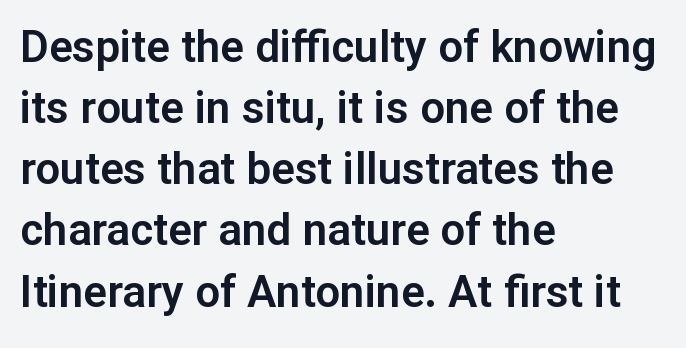
The image shows 44 px sans-serif type, upright; set left-aligned, normal line spacing (1.39x), normal letter spacing, not underlined; low stroke contrast and a medium x-height.
